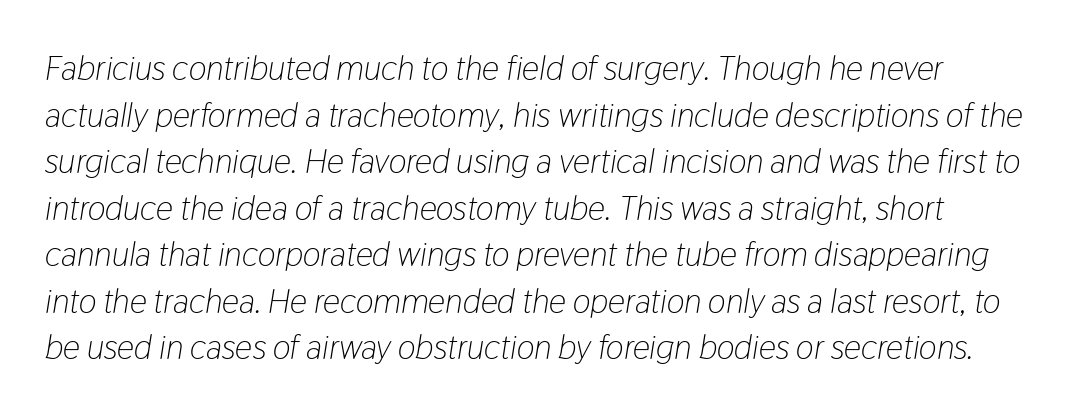
The image shows 34 px light, condensed type, italic (leaning right); set normal line spacing (1.37x), normal letter spacing, not underlined; low stroke contrast and a medium x-height.
